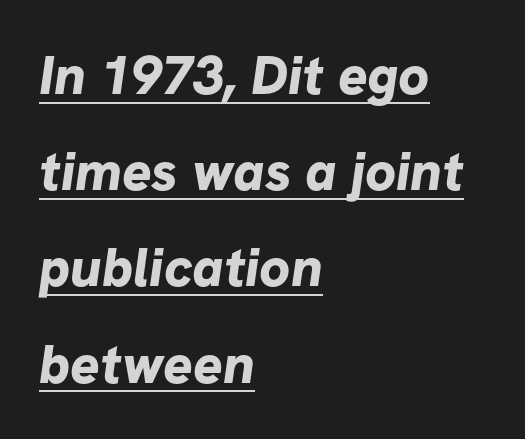
Horizontally, the lines are justified to the leading edge only. On the weight axis this lands at bold, roughly 700. This sample carries an underscore along the baseline area. You could not count columns in this text — the font is proportionally spaced. Words appear dense and cohesive because spacing is normal. This sample uses a sans-serif face.
